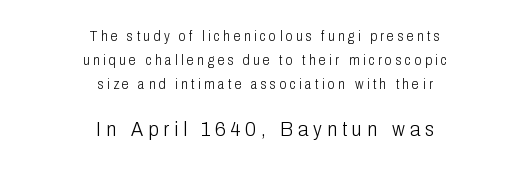
{"italic": "no", "bold": "no", "underline": "no", "align": "center", "line_spacing_ratio": 1.71, "letter_spacing": "wide", "letter_spacing_em": 0.24, "larger_block": "second", "size_ratio": 1.5, "glyph_px": 21}
